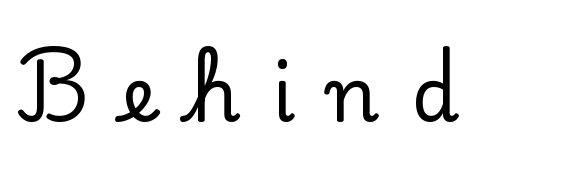
The image shows 76 px serif type, upright; set unusually wide letter spacing (+0.43 em), not underlined; low stroke contrast and a small x-height.
